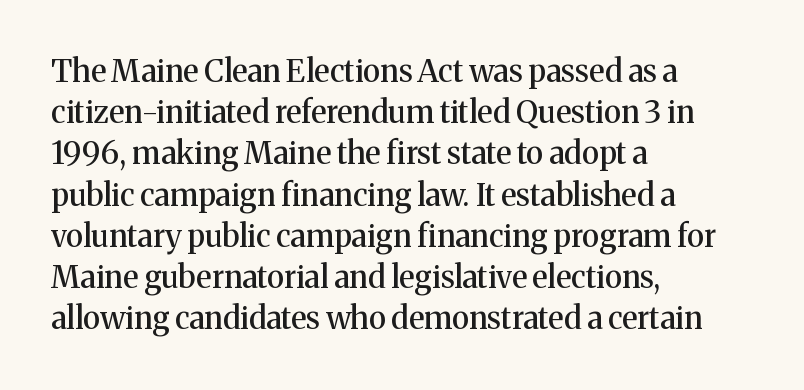
Standard letterfit; no display-style spreading of the glyphs. Where is the straight margin? On the left. Bare-footed words on every line. Italic? Not at all — the glyphs are vertical.
